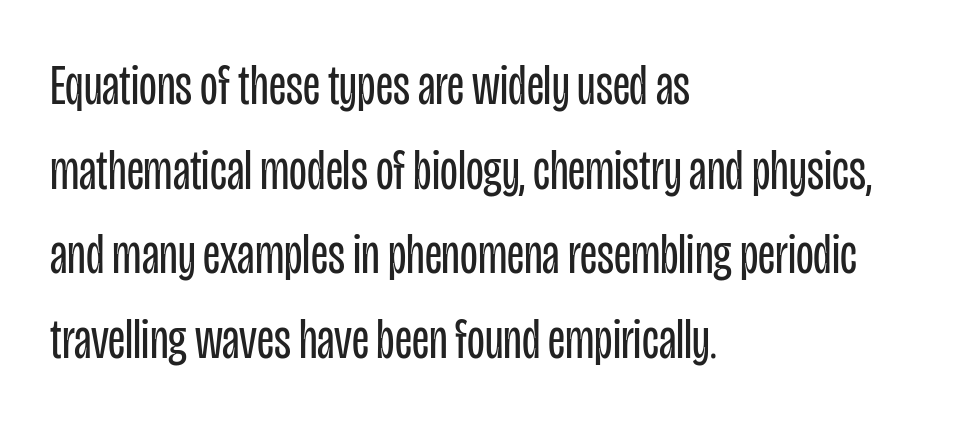
The image shows 58 px regular-weight, condensed sans-serif type, upright; set left-aligned, normal line spacing (1.46x), normal letter spacing, not underlined; low stroke contrast and a large x-height.
